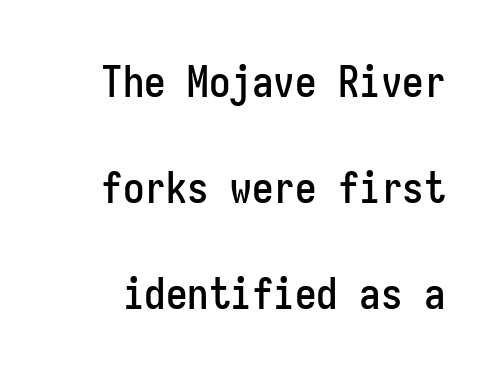
These lines are composed in type without serifs. The passage shown has conventional tracking throughout. The passage shown is typed in a monospace face where columns stay perfectly aligned. Glance below the letters and you will spot only blank space.
